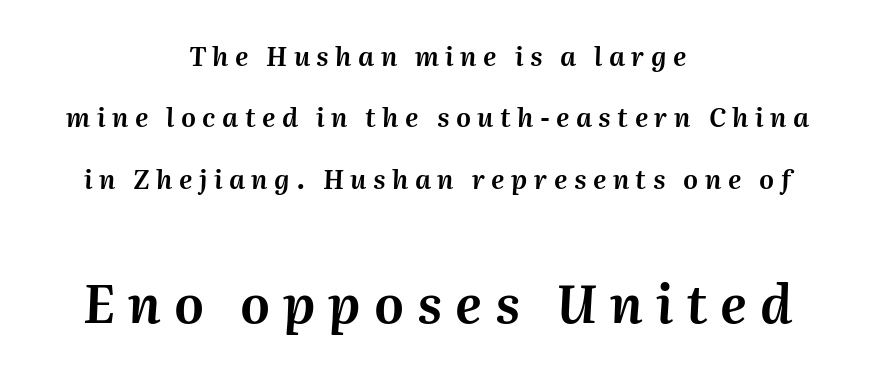
Do the characters align in a grid? No, the font is proportional. The letters are spread apart with noticeably loose tracking. Compared with ordinary roman type, these characters are visibly tilted. Does the bottom block carry the larger type? Yes, it does. One-word summary of the alignment: center.
